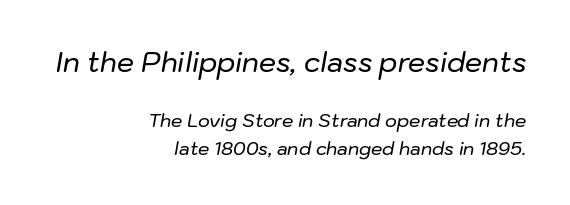
Q: Is the text italic (slanted)? A: Yes, it leans right by about 10 degrees.
Q: Is the text underlined? A: No.
Q: How is the paragraph aligned? A: Right-aligned.
Q: Is the spacing between letters normal or unusually wide? A: Normal.
Q: Is the spacing between lines tight, normal or loose? A: Normal.
Q: Which block of text is set in a larger size, the first (top) or the second (bottom)? A: The first (top) one.
